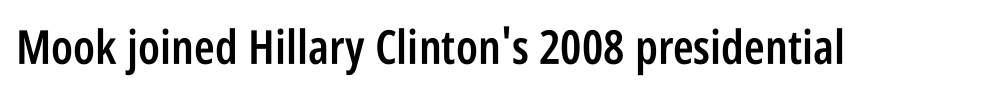
The image shows 47 px semibold, condensed sans-serif type, upright; set normal letter spacing, not underlined; low stroke contrast and a large x-height.
